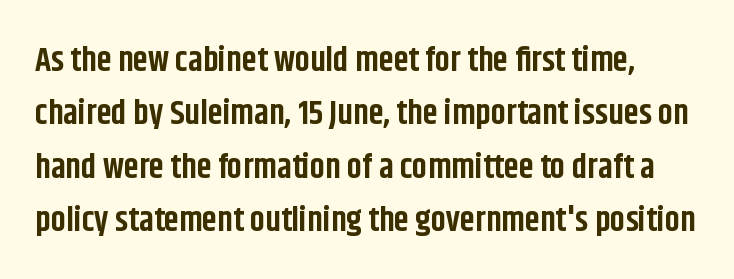
{"serif": "no", "italic": "no", "bold": "yes", "weight": "bold", "width": "condensed", "stroke_contrast": "low", "x_height": "large", "monospaced": "no", "underline": "no", "line_spacing": "normal", "line_spacing_ratio": 1.57, "letter_spacing": "normal", "letter_spacing_em": 0.0, "glyph_px": 34}
